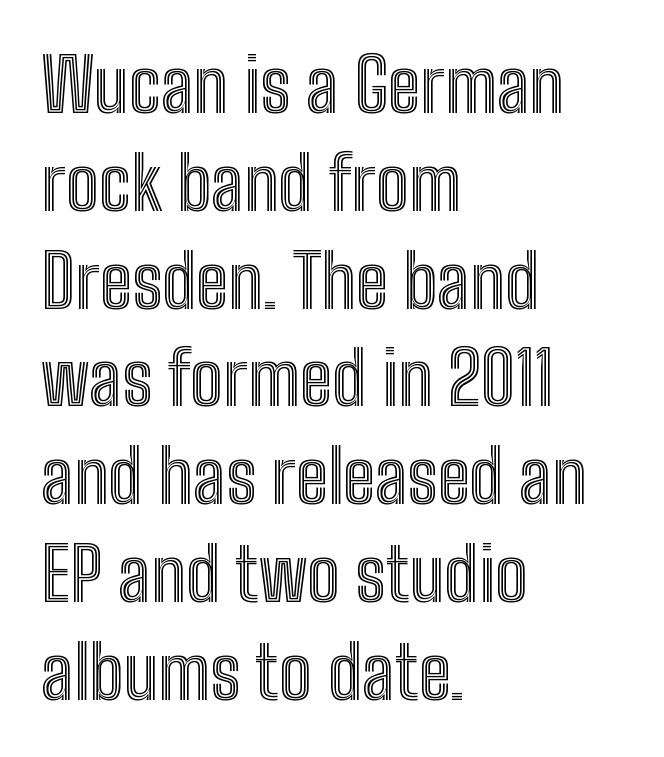
{"italic": "no", "width": "condensed", "x_height": "medium", "monospaced": "no", "underline": "no", "align": "left", "line_spacing": "normal", "line_spacing_ratio": 1.34, "letter_spacing": "normal", "letter_spacing_em": 0.0, "glyph_px": 73}
